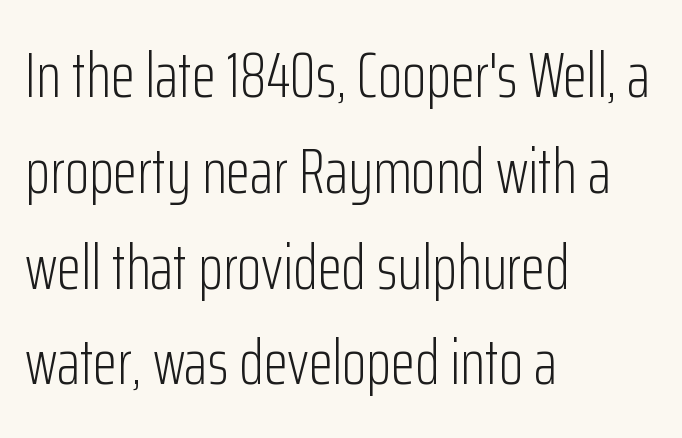
The image shows 63 px light, condensed sans-serif type, upright; set left-aligned, normal line spacing (1.52x), normal letter spacing, not underlined; low stroke contrast and a medium x-height.
